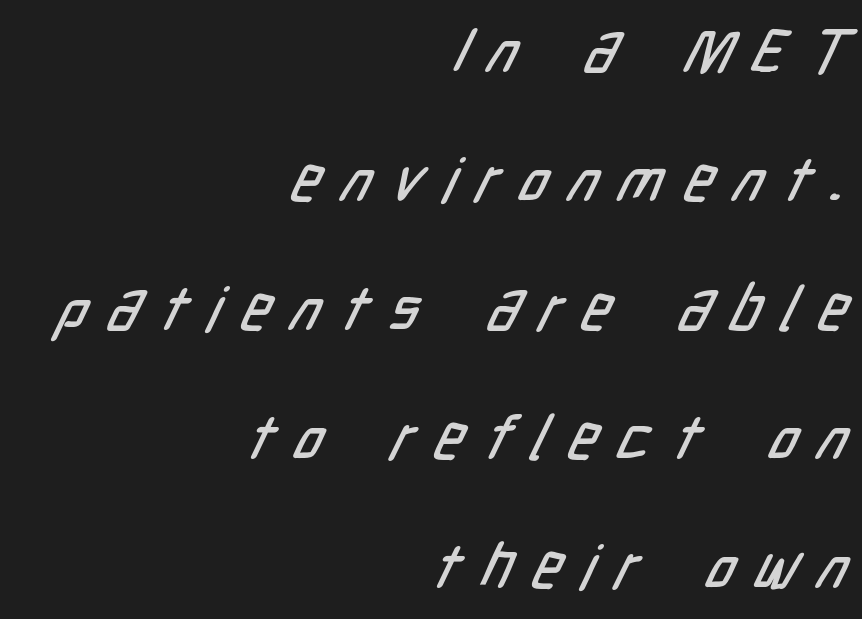
The image shows 62 px condensed sans-serif type; set right-aligned, loose line spacing (2.08x), unusually wide letter spacing (+0.33 em), not underlined; low stroke contrast and a medium x-height.
